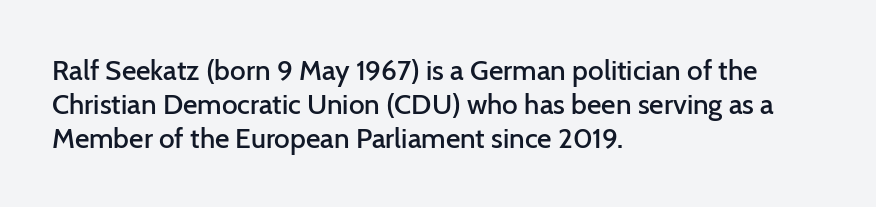
{"serif": "no", "italic": "no", "bold": "semi", "weight": "semibold", "width": "normal", "stroke_contrast": "low", "x_height": "medium", "monospaced": "no", "underline": "no", "align": "left", "line_spacing_ratio": 1.21, "letter_spacing": "normal", "letter_spacing_em": 0.0, "glyph_px": 28}
